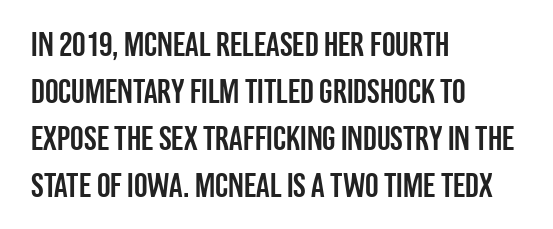
Nobody touched the tracking dial on this one. Character widths vary here, with narrow letters taking less room than wide ones. Grotesque or geometric, the face here clearly has no serifs. Italic: no, the glyphs are upright roman. The rendering uses a moderate line-height, typical for paragraphs.
